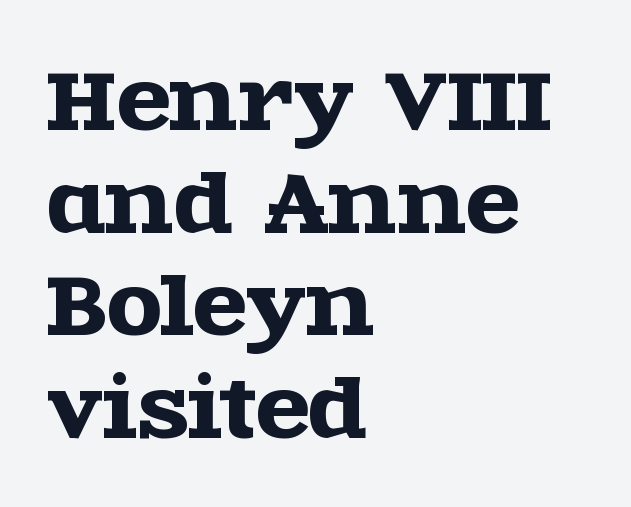
{"serif": "yes", "italic": "no", "width": "wide", "x_height": "large", "monospaced": "no", "underline": "no", "align": "left", "line_spacing": "normal", "line_spacing_ratio": 1.3, "letter_spacing": "normal", "letter_spacing_em": 0.0, "glyph_px": 79}
